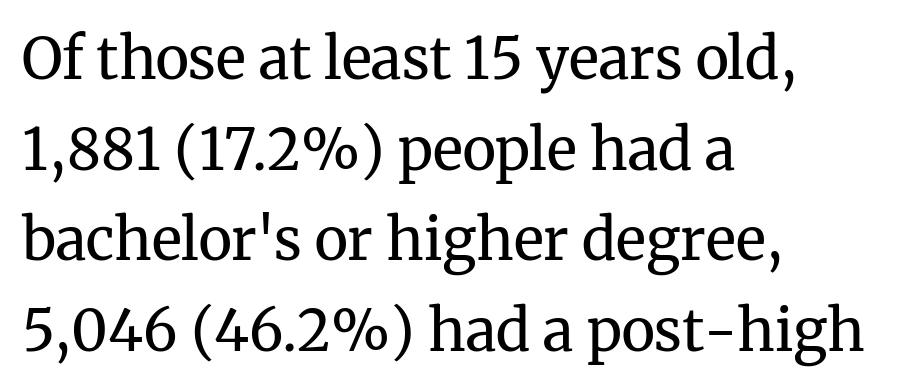
The characters are drawn with everyday or finer stroke widths. Default kerning and tracking; the words read as compact shapes. Compared with typical paragraphs, the rows here are spaced about the same. Letters rest on an invisible, unmarked baseline. This sample uses an upright cut, with every glyph sitting square on the baseline. The rag falls on the right side of this text block.
